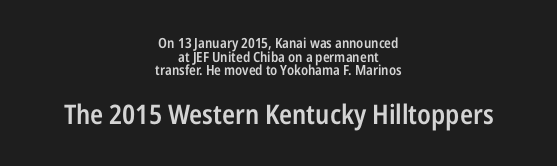
Q: Is the text bold? A: Semi-bold.
Q: Is the text italic (slanted)? A: No, it is upright.
Q: Is the text underlined? A: No.
Q: How is the paragraph aligned? A: Centered.
Q: Is the spacing between letters normal or unusually wide? A: Normal.
Q: Is the spacing between lines tight, normal or loose? A: Tight.
Q: Which block of text is set in a larger size, the first (top) or the second (bottom)? A: The second (bottom) one.
